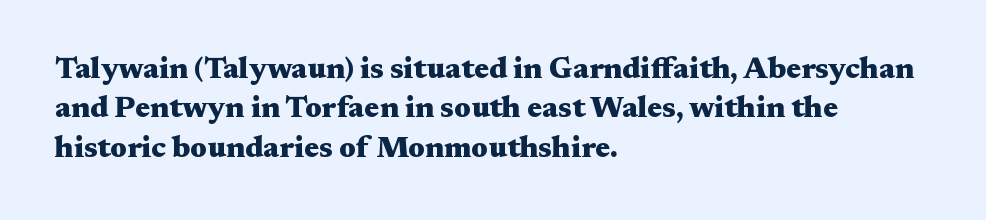
{"serif": "yes", "italic": "no", "bold": "yes", "weight": "heavy", "width": "wide", "stroke_contrast": "medium", "x_height": "medium", "monospaced": "no", "underline": "no", "align": "left", "line_spacing": "normal", "line_spacing_ratio": 1.31, "letter_spacing": "normal", "letter_spacing_em": 0.0, "glyph_px": 30}
